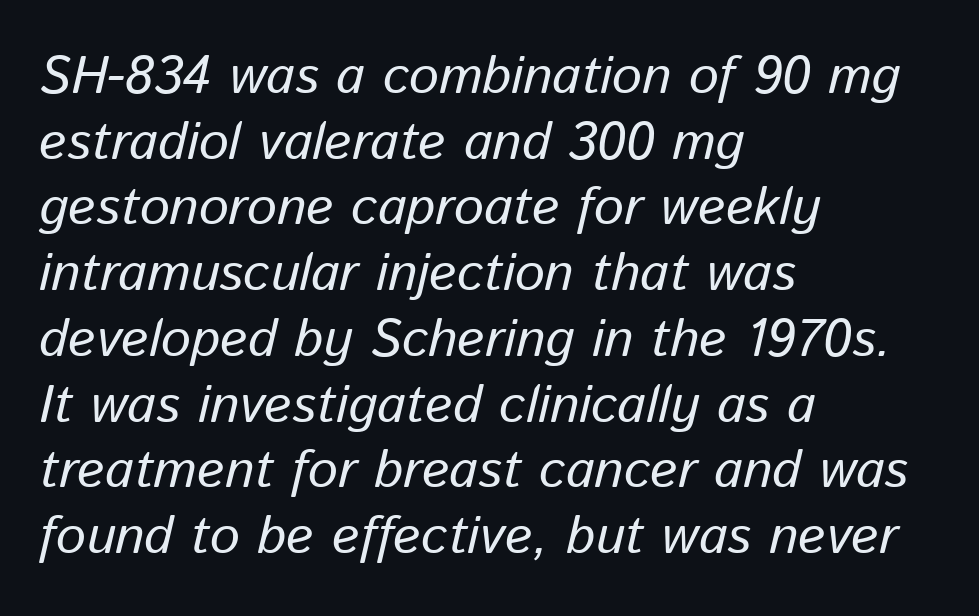
The letterforms sit at book weight or below. The typography opts for an oblique posture over an upright one. The foot of each line stays bare and open. Here the glyphs are tracked normally, forming tight word shapes. Reading down the block, your eye returns to a fixed left position each line.
